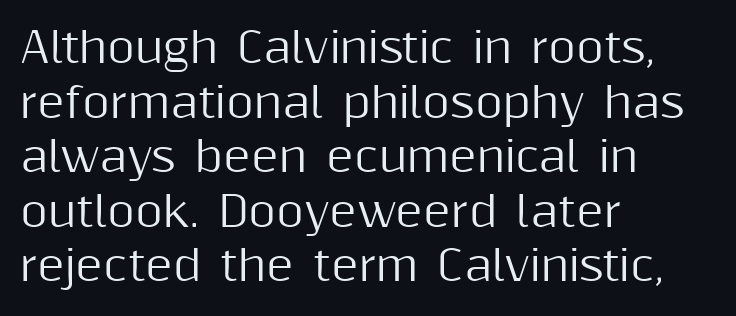
The image shows 42 px sans-serif type, upright; set left-aligned, normal line spacing (1.3x), normal letter spacing, not underlined; medium stroke contrast and a medium x-height.
